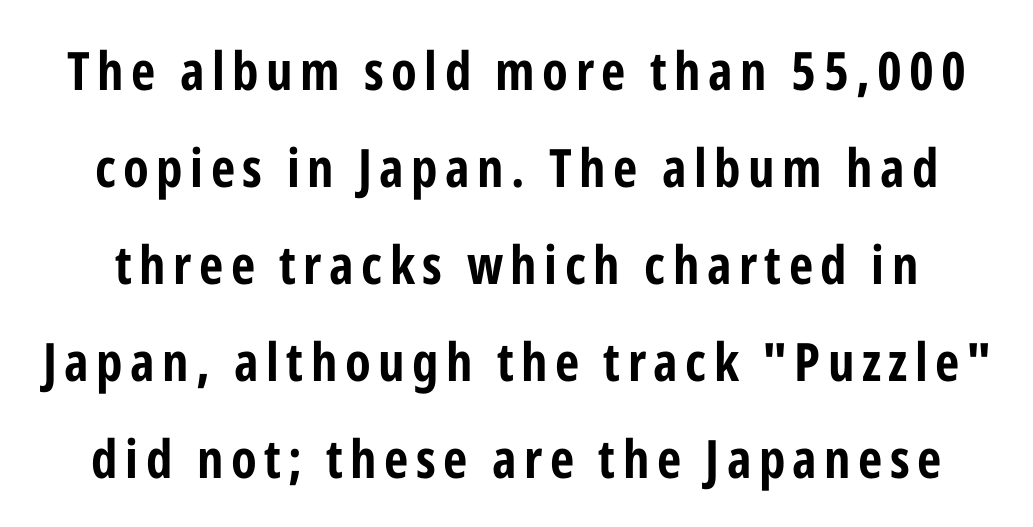
Q: Is the text bold? A: Yes.
Q: Is the text italic (slanted)? A: No, it is upright.
Q: Is the typeface a serif or a sans-serif typeface? A: Sans-serif.
Q: Is the text underlined? A: No.
Q: Width (condensed, normal, or wide)? A: Condensed.
Q: Stroke contrast? A: Low.
Q: x-height? A: Medium.
Q: Monospaced? A: No.
